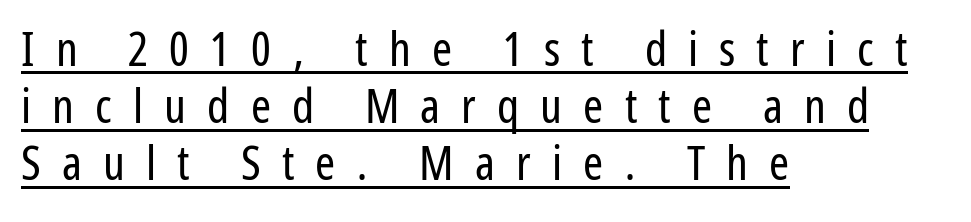
The image shows 48 px regular-weight, condensed sans-serif type, upright; set left-aligned, line spacing 1.19x, unusually wide letter spacing (+0.44 em), underlined; low stroke contrast and a medium x-height.
